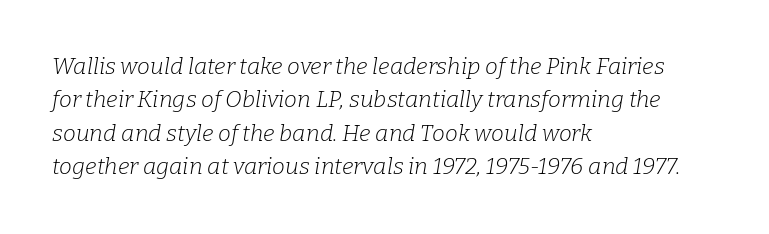
Q: Is the text bold? A: No.
Q: Is the text italic (slanted)? A: Yes, it leans right by about 9 degrees.
Q: Is the text underlined? A: No.
Q: How is the paragraph aligned? A: Left-aligned.
Q: Is the spacing between letters normal or unusually wide? A: Normal.
Q: Is the spacing between lines tight, normal or loose? A: Normal.
